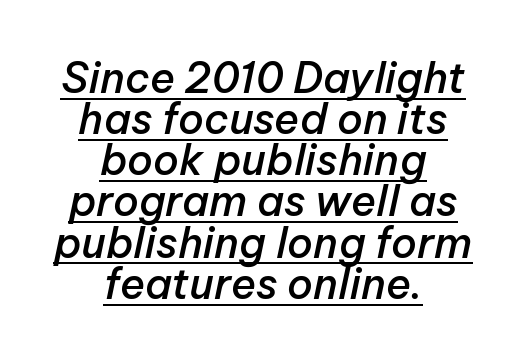
Reading down the column, the eye jumps only a short way to each next line. Notice how a bar underscores the lettering throughout. The gaps between neighbouring characters are ordinary and unremarkable. These lines stack symmetrically, like a column narrowing and widening about its center.
